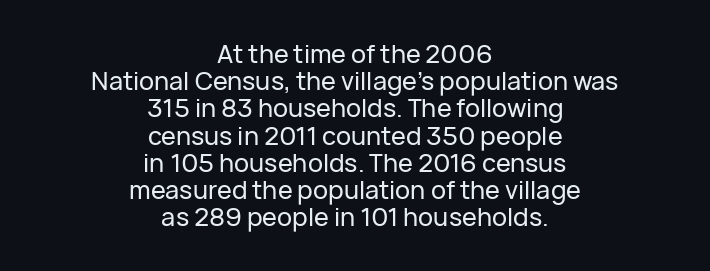
The image shows 25 px text type, upright; set centered, tight line spacing (1.09x), normal letter spacing, not underlined.
